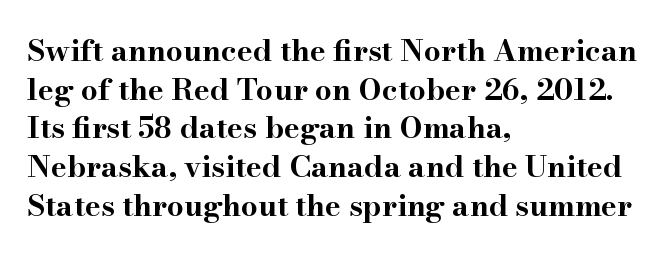
The image shows 30 px bold, wide serif type, upright; set left-aligned, normal line spacing (1.29x), normal letter spacing, not underlined; high stroke contrast and a small x-height.
